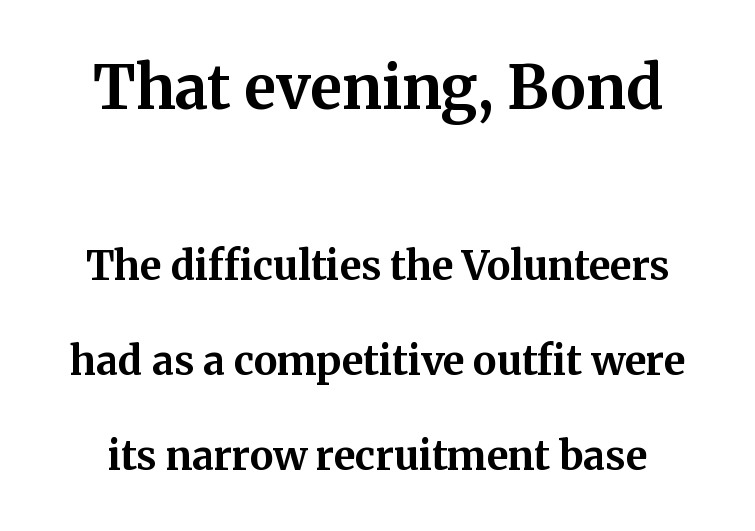
Q: Is the text bold? A: Yes.
Q: Is the text italic (slanted)? A: No, it is upright.
Q: Is the typeface a serif or a sans-serif typeface? A: Serif.
Q: Is the text underlined? A: No.
Q: Is the spacing between letters normal or unusually wide? A: Normal.
Q: Is the spacing between lines tight, normal or loose? A: Loose.
Q: Which block of text is set in a larger size, the first (top) or the second (bottom)? A: The first (top) one.
Q: Width (condensed, normal, or wide)? A: Normal.
Q: Stroke contrast? A: Medium.
Q: x-height? A: Medium.
Q: Monospaced? A: No.
